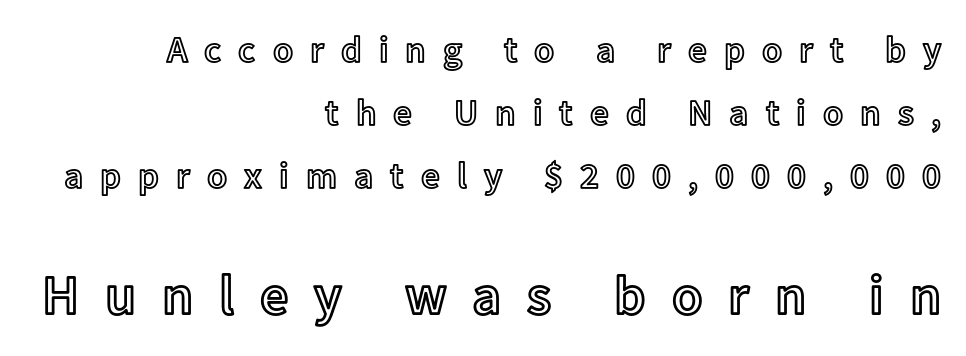
Q: Is the text italic (slanted)? A: No, it is upright.
Q: Is the text underlined? A: No.
Q: How is the paragraph aligned? A: Right-aligned.
Q: Is the spacing between letters normal or unusually wide? A: Unusually wide.
Q: Is the spacing between lines tight, normal or loose? A: Normal.
Q: Which block of text is set in a larger size, the first (top) or the second (bottom)? A: The second (bottom) one.
Q: Width (condensed, normal, or wide)? A: Normal.
Q: x-height? A: Medium.
Q: Monospaced? A: No.
